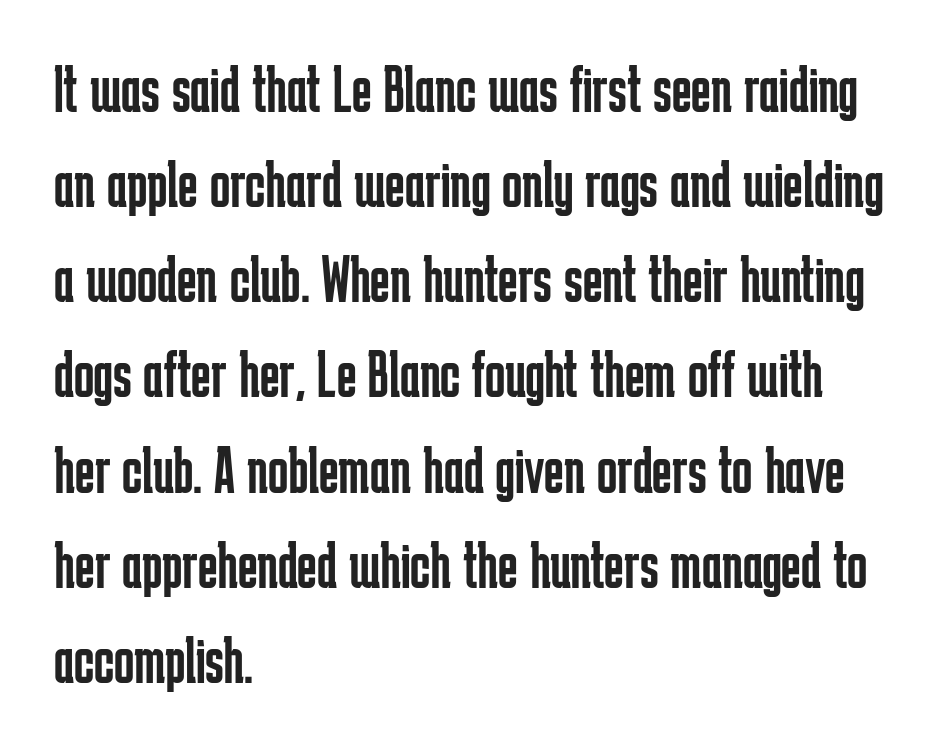
The image shows 67 px regular-weight, condensed sans-serif type, upright; set left-aligned, normal line spacing (1.42x), normal letter spacing, not underlined; low stroke contrast and a medium x-height.
